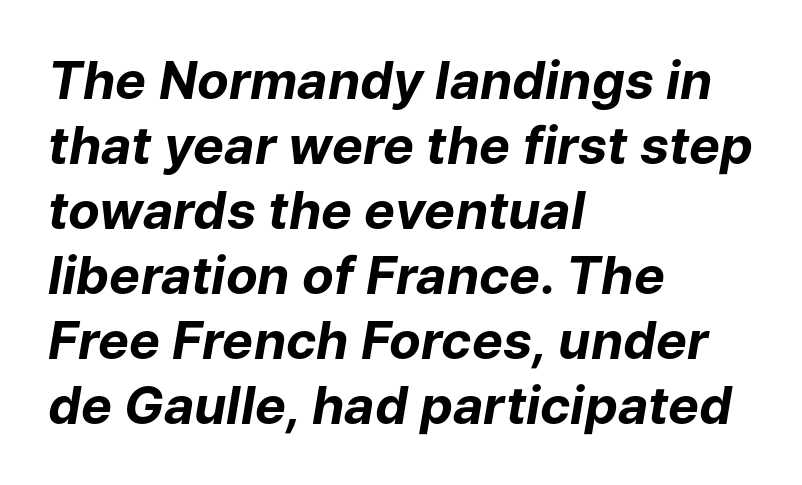
The image shows 52 px bold type, italic (leaning right); set left-aligned, normal line spacing (1.25x), normal letter spacing, not underlined; low stroke contrast and a medium x-height.
